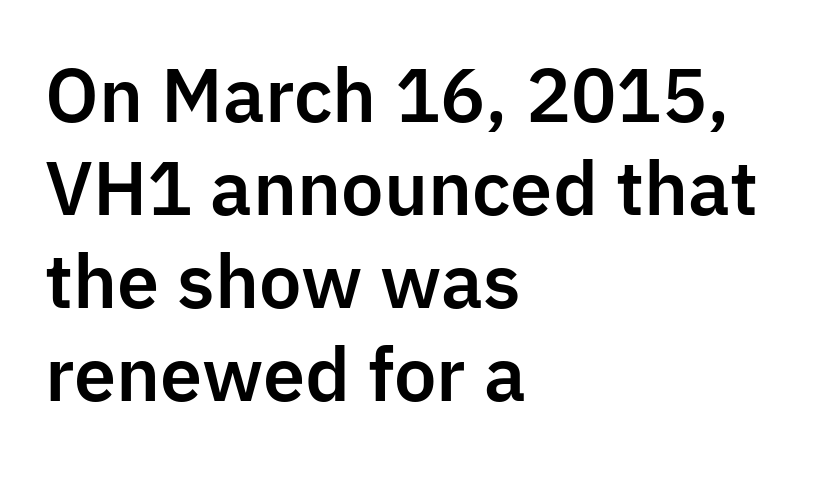
Q: Is the text italic (slanted)? A: No, it is upright.
Q: Is the typeface a serif or a sans-serif typeface? A: Sans-serif.
Q: Is the text underlined? A: No.
Q: How is the paragraph aligned? A: Left-aligned.
Q: Is the spacing between letters normal or unusually wide? A: Normal.
Q: Is the spacing between lines tight, normal or loose? A: Normal.
Q: Width (condensed, normal, or wide)? A: Normal.
Q: Stroke contrast? A: Low.
Q: x-height? A: Medium.
Q: Monospaced? A: No.
